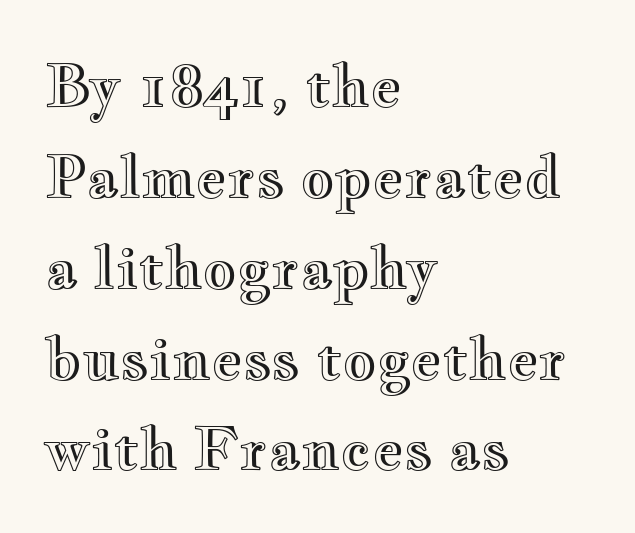
The type sits square on the baseline with zero lean. Nobody drew a line under any word here. Compared with a centered layout, this one pins lines to the left instead. Caption: standard tracking, unaltered. Here the designer chose a conventional face with non-uniform glyph widths. A typesetter would call this leading conventional body-copy spacing.
